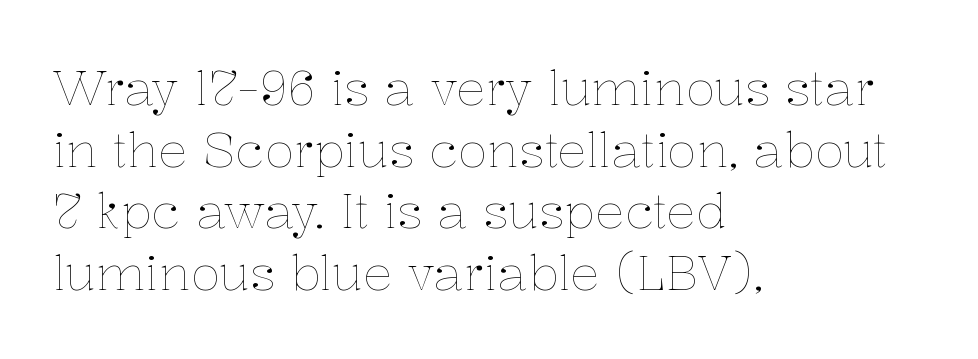
Q: Is the text bold? A: No.
Q: Is the text italic (slanted)? A: No, it is upright.
Q: Is the text underlined? A: No.
Q: How is the paragraph aligned? A: Left-aligned.
Q: Is the spacing between letters normal or unusually wide? A: Normal.
Q: Is the spacing between lines tight, normal or loose? A: Normal.
Q: Width (condensed, normal, or wide)? A: Normal.
Q: Stroke contrast? A: Low.
Q: x-height? A: Medium.
Q: Monospaced? A: No.
